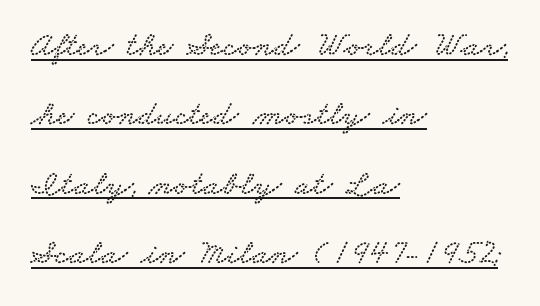
The image shows 35 px wide type; set left-aligned, loose line spacing (1.98x), normal letter spacing, underlined; low stroke contrast and a small x-height.
